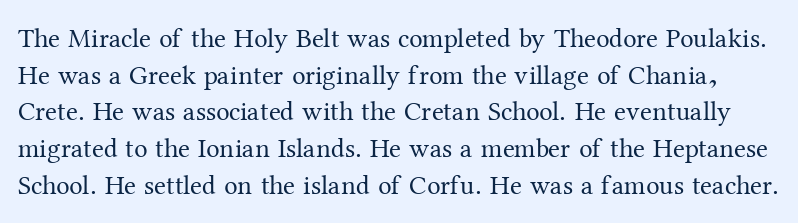
The image shows 27 px text type, upright; set normal line spacing (1.36x), normal letter spacing, not underlined.
